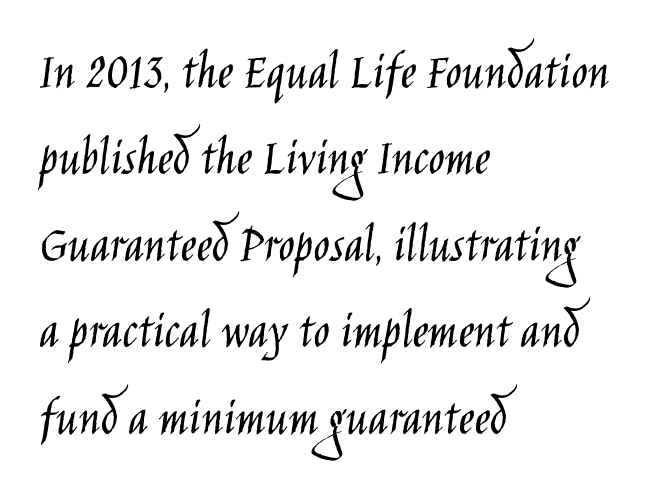
Clear beneath every line of the passage. Stroke thickness stays within the range of a standard reading face or lighter. The leading is moderate, giving the passage an even texture.
